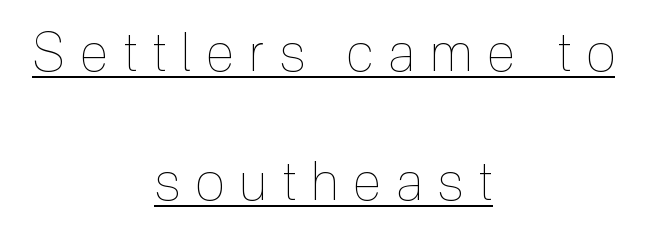
{"italic": "no", "bold": "no", "weight": "thin", "width": "condensed", "x_height": "medium", "monospaced": "no", "underline": "yes", "align": "center", "line_spacing": "loose", "line_spacing_ratio": 2.38, "letter_spacing": "wide", "letter_spacing_em": 0.28, "glyph_px": 54}
